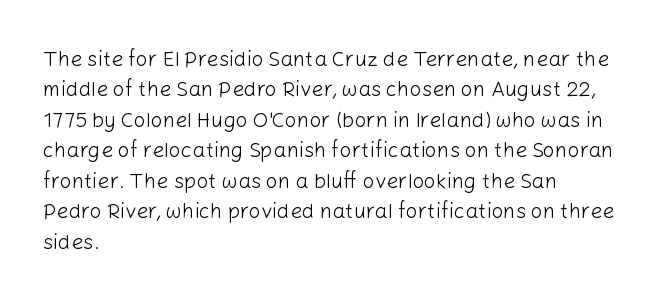
{"italic": "no", "bold": "no", "underline": "no", "align": "left", "line_spacing": "normal", "line_spacing_ratio": 1.45, "letter_spacing": "normal", "letter_spacing_em": 0.0, "glyph_px": 21}
